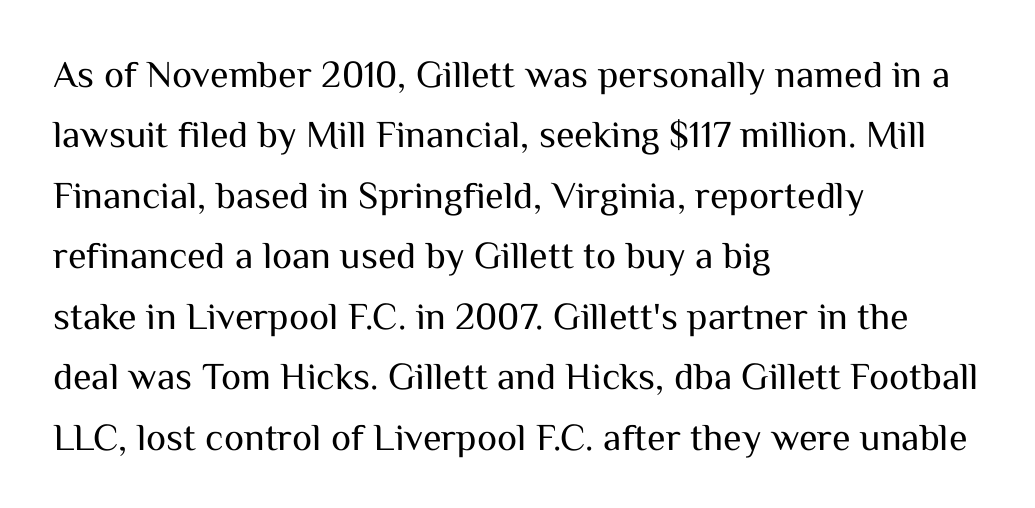
The weight would be labelled regular, book, light, or lighter still. Is the block centered? No — it sits flush against the left margin. Character widths vary here, with narrow letters taking less room than wide ones. These lines keep a tight, regular rhythm from letter to letter.
